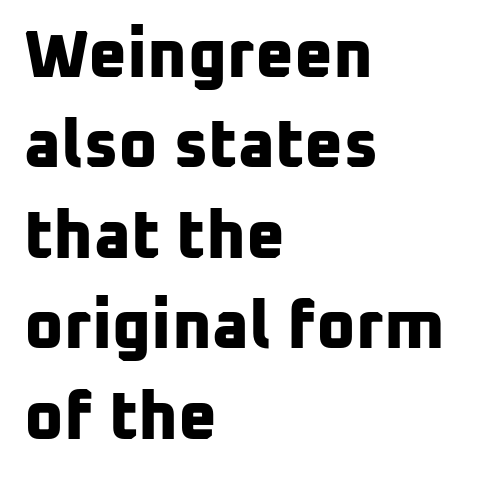
{"serif": "no", "bold": "yes", "weight": "bold", "width": "normal", "stroke_contrast": "low", "x_height": "medium", "monospaced": "no", "underline": "no", "align": "left", "line_spacing": "normal", "line_spacing_ratio": 1.35, "letter_spacing": "normal", "letter_spacing_em": 0.0, "glyph_px": 67}
